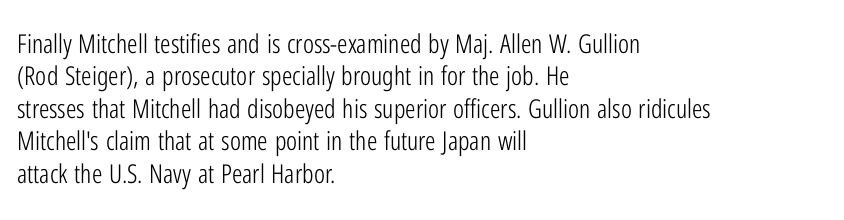
Q: Is the text bold? A: No.
Q: Is the text italic (slanted)? A: No, it is upright.
Q: Is the text underlined? A: No.
Q: How is the paragraph aligned? A: Left-aligned.
Q: Is the spacing between letters normal or unusually wide? A: Normal.
Q: Is the spacing between lines tight, normal or loose? A: Normal.
